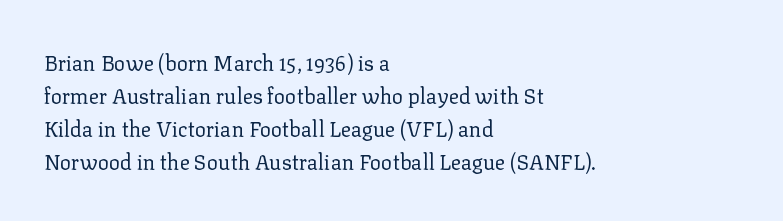
No italicization has been applied; the sample stays upright. This rendering features lettering with no underline. Summary of weight: not heavy and not bold. The typesetter chose a ragged-right arrangement here. The vertical gap from one line to the next is medium.
